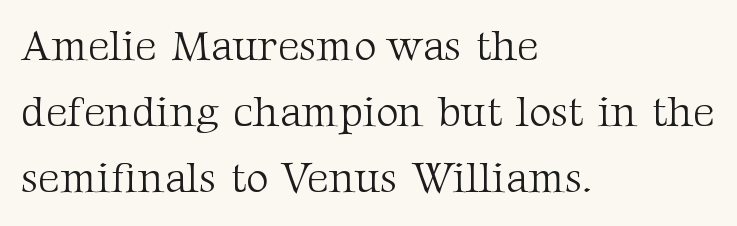
Q: Is the text bold? A: No.
Q: Is the text italic (slanted)? A: No, it is upright.
Q: Is the typeface a serif or a sans-serif typeface? A: Serif.
Q: Is the text underlined? A: No.
Q: How is the paragraph aligned? A: Left-aligned.
Q: Is the spacing between letters normal or unusually wide? A: Normal.
Q: Is the spacing between lines tight, normal or loose? A: Normal.
Q: Width (condensed, normal, or wide)? A: Normal.
Q: Stroke contrast? A: Medium.
Q: x-height? A: Medium.
Q: Monospaced? A: No.
